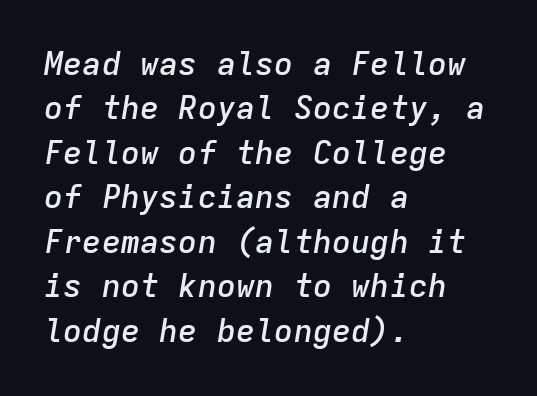
Q: Is the text bold? A: Semi-bold.
Q: Is the text italic (slanted)? A: Yes, it leans right by about 9 degrees.
Q: Is the text underlined? A: No.
Q: How is the paragraph aligned? A: Left-aligned.
Q: Is the spacing between letters normal or unusually wide? A: Normal.
Q: Is the spacing between lines tight, normal or loose? A: Normal.
Q: Width (condensed, normal, or wide)? A: Normal.
Q: Stroke contrast? A: Low.
Q: x-height? A: Medium.
Q: Monospaced? A: Yes.
